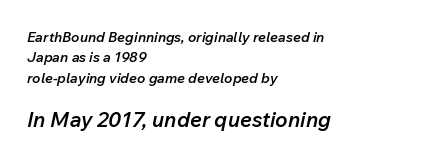
The image shows 21 px text type, italic (leaning right); set left-aligned, normal line spacing (1.45x), normal letter spacing, not underlined; the second (bottom) block is 1.5x larger.
